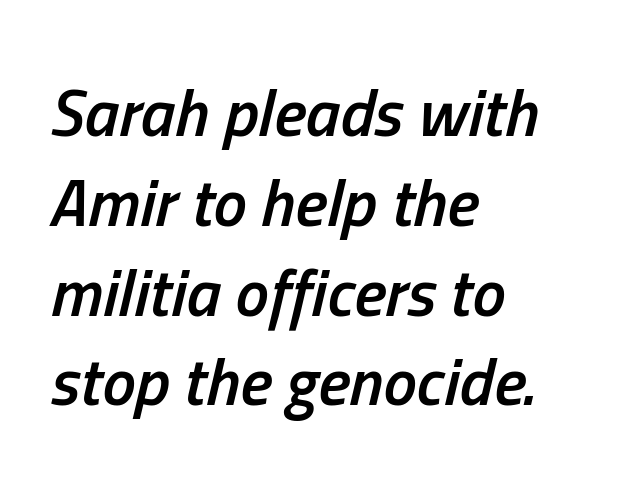
Typeset ragged right — the left edge is the straight one. Characters follow at the spacing the type designer built in. Anything drawn beneath the words? Only blank space. Does the weight exceed regular? Yes, but only to semibold.
